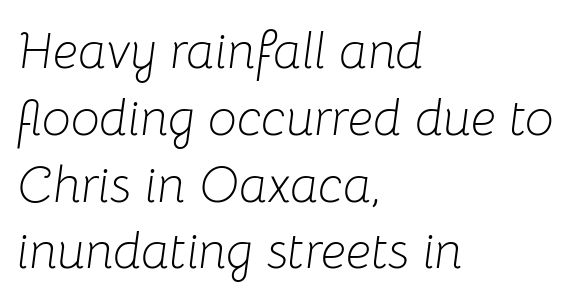
The image shows 51 px light type, italic (leaning right); set left-aligned, normal line spacing (1.31x), normal letter spacing, not underlined; low stroke contrast and a medium x-height.
